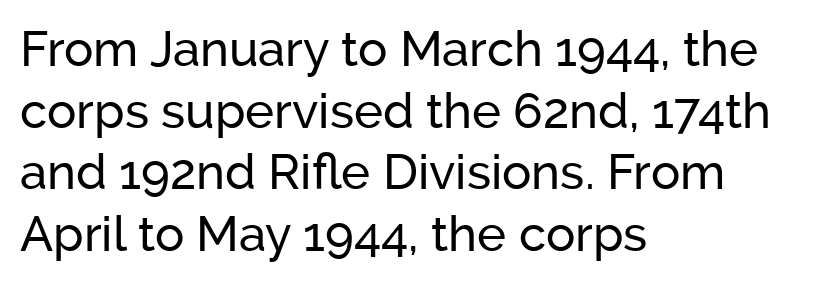
The image shows 49 px sans-serif type, upright; set left-aligned, normal line spacing (1.26x), normal letter spacing, not underlined; low stroke contrast and a medium x-height.
